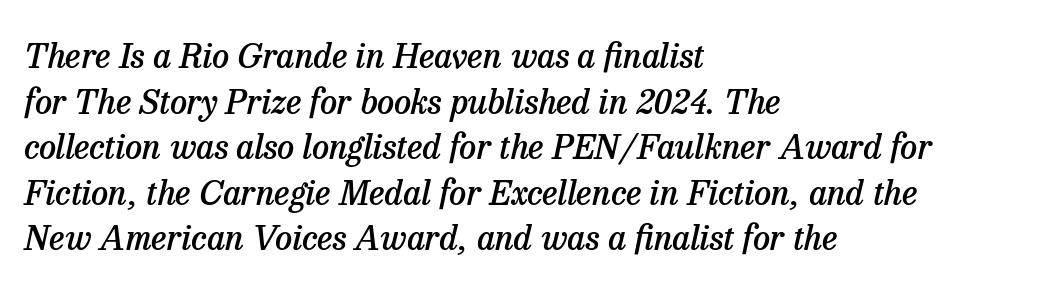
The image shows 34 px semibold serif type, italic (leaning right); set left-aligned, normal line spacing (1.34x), normal letter spacing, not underlined; low stroke contrast and a medium x-height.
